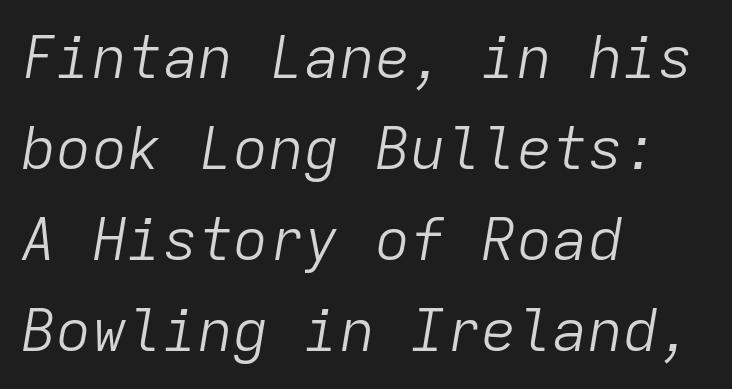
{"italic": "yes", "lean": "right", "slant_degrees": 9, "bold": "no", "weight": "light", "width": "normal", "stroke_contrast": "low", "x_height": "medium", "monospaced": "yes", "underline": "no", "align": "left", "line_spacing": "normal", "line_spacing_ratio": 1.54, "letter_spacing": "normal", "letter_spacing_em": 0.0, "glyph_px": 59}
